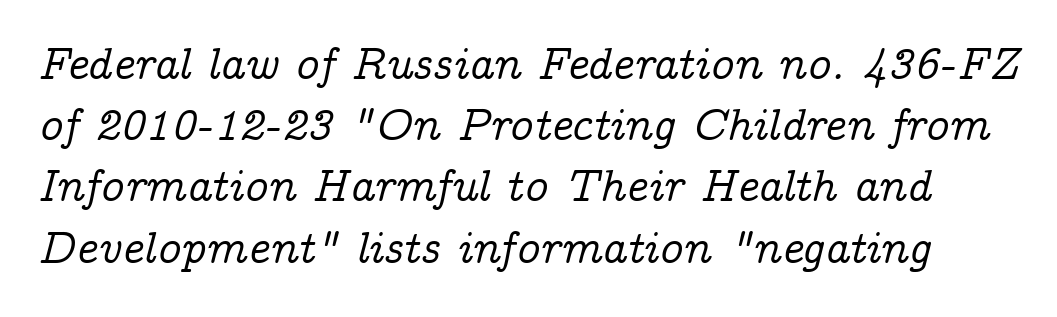
The image shows 46 px serif type, italic (leaning right); set normal line spacing (1.33x), normal letter spacing, not underlined; low stroke contrast and a medium x-height.
